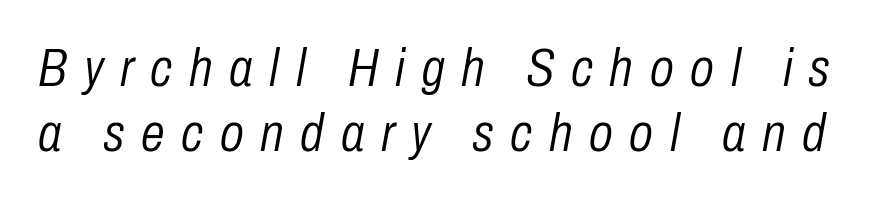
The image shows 54 px light, condensed type, italic (leaning right); set line spacing 1.21x, unusually wide letter spacing (+0.31 em), not underlined; low stroke contrast and a medium x-height.
